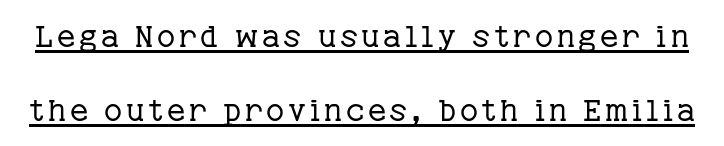
{"serif": "yes", "italic": "no", "bold": "no", "weight": "regular", "width": "normal", "stroke_contrast": "low", "x_height": "medium", "monospaced": "no", "underline": "yes", "line_spacing": "loose", "line_spacing_ratio": 2.38, "glyph_px": 31}
